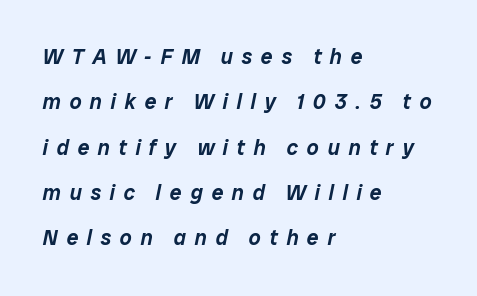
{"italic": "yes", "lean": "right", "slant_degrees": 12, "underline": "no", "align": "left", "line_spacing": "loose", "line_spacing_ratio": 2.16, "letter_spacing": "wide", "letter_spacing_em": 0.41, "glyph_px": 21}
